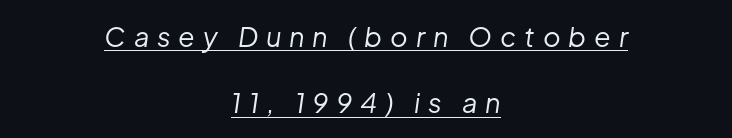
Is the block centered? Yes — each line is placed symmetrically about the middle. The tracking reads as deliberately expanded to a designer's eye. Underlining? Definitely there. No chunkiness to these letters — they're not bold. Reading down the column, the eye jumps a long way to each next line.
